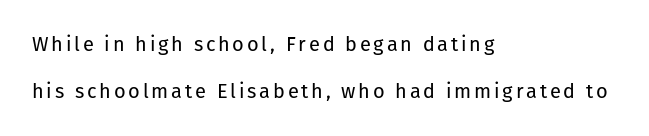
{"italic": "no", "bold": "no", "underline": "no", "align": "left", "line_spacing": "loose", "line_spacing_ratio": 2.35, "glyph_px": 20}
